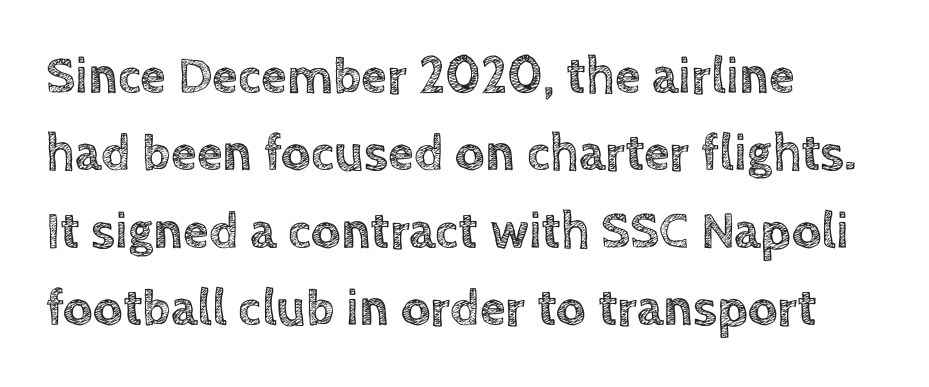
The gap between lines stays unmarked. Quick note: interline space is typical. The gaps between neighbouring characters are ordinary and unremarkable. The font's upright variant was chosen for this text. This rendering uses left alignment, leaving the right contour irregular. The letters advance in unequal steps, a hallmark of proportional type.
